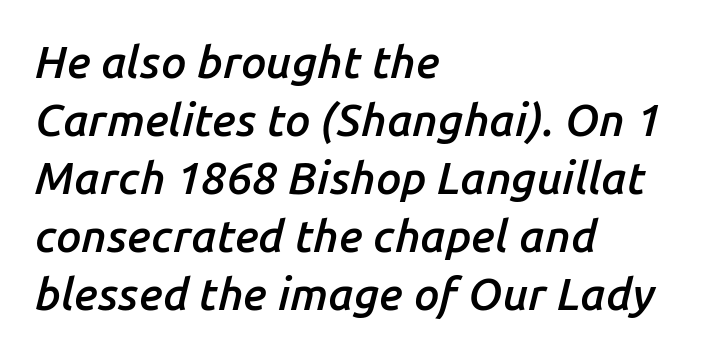
{"italic": "yes", "lean": "right", "slant_degrees": 14, "bold": "semi", "weight": "semibold", "width": "normal", "stroke_contrast": "low", "x_height": "medium", "monospaced": "no", "underline": "no", "align": "left", "line_spacing": "normal", "line_spacing_ratio": 1.29, "letter_spacing": "normal", "letter_spacing_em": 0.0, "glyph_px": 45}
